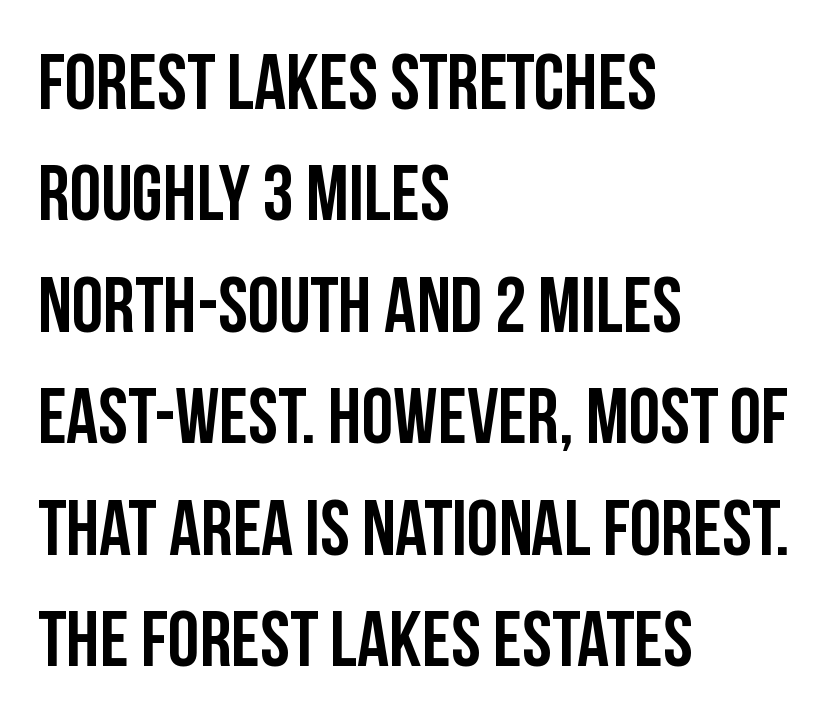
Q: Is the text bold? A: Yes.
Q: Is the text italic (slanted)? A: No, it is upright.
Q: Is the typeface a serif or a sans-serif typeface? A: Sans-serif.
Q: Is the text underlined? A: No.
Q: How is the paragraph aligned? A: Left-aligned.
Q: Is the spacing between letters normal or unusually wide? A: Normal.
Q: Is the spacing between lines tight, normal or loose? A: Normal.
Q: Width (condensed, normal, or wide)? A: Condensed.
Q: Stroke contrast? A: Low.
Q: x-height? A: Large.
Q: Monospaced? A: No.
